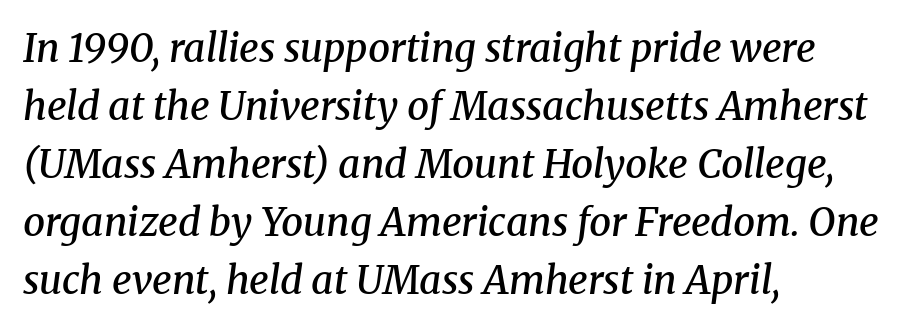
Q: Is the text bold? A: Semi-bold.
Q: Is the text italic (slanted)? A: Yes, it leans right by about 8 degrees.
Q: Is the typeface a serif or a sans-serif typeface? A: Serif.
Q: Is the text underlined? A: No.
Q: How is the paragraph aligned? A: Left-aligned.
Q: Is the spacing between letters normal or unusually wide? A: Normal.
Q: Is the spacing between lines tight, normal or loose? A: Normal.
Q: Width (condensed, normal, or wide)? A: Normal.
Q: Stroke contrast? A: Medium.
Q: x-height? A: Medium.
Q: Monospaced? A: No.
